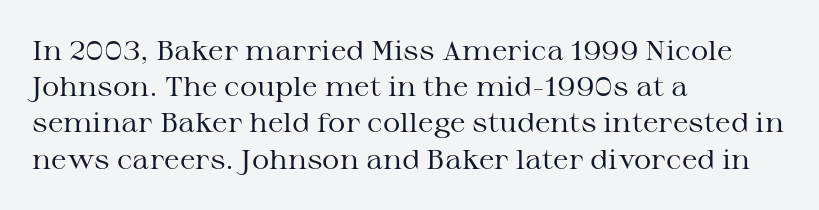
Q: Is the text bold? A: No.
Q: Is the text italic (slanted)? A: No, it is upright.
Q: Is the text underlined? A: No.
Q: How is the paragraph aligned? A: Left-aligned.
Q: Is the spacing between letters normal or unusually wide? A: Normal.
Q: Is the spacing between lines tight, normal or loose? A: Normal.
